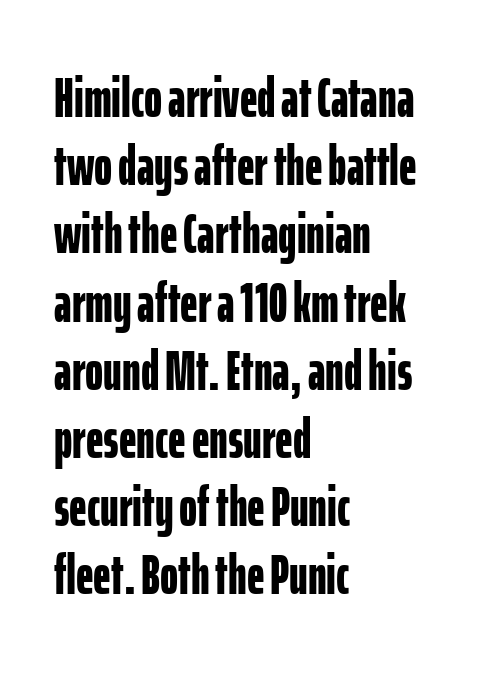
The image shows 55 px bold, condensed sans-serif type, upright; set left-aligned, line spacing 1.24x, normal letter spacing, not underlined; low stroke contrast and a medium x-height.
